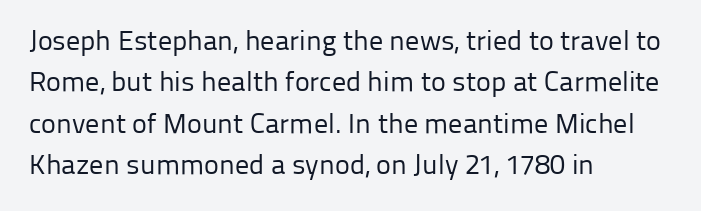
A student would call this left alignment; a typographer would say flush left, rag right. Students, observe: this is what conventionally led text looks like. These lines keep a tight, regular rhythm from letter to letter. No heavy texture on the line: the type isn't bold. Beneath every word, the page is bare. This rendering employs a face without finishing strokes, i.e., a sans-serif.
